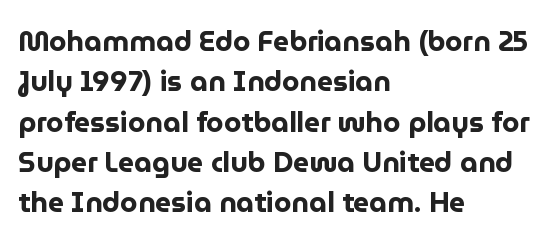
Set as a true bold cut, around the 700 mark. Horizontally, the lines are justified to the leading edge only. Spacing verdict: proportional, widths tailored to each character. The letters stand upright; this is a roman face. Type without underlining. This rendering leaves character spacing at its baseline value.
